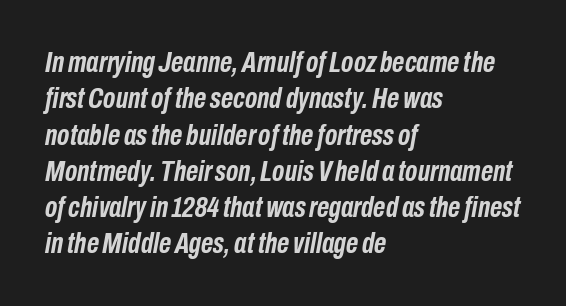
{"italic": "yes", "lean": "right", "slant_degrees": 10, "bold": "yes", "weight": "semibold", "width": "condensed", "stroke_contrast": "low", "x_height": "medium", "monospaced": "no", "underline": "no", "align": "left", "line_spacing_ratio": 1.21, "letter_spacing": "normal", "letter_spacing_em": 0.0, "glyph_px": 30}
